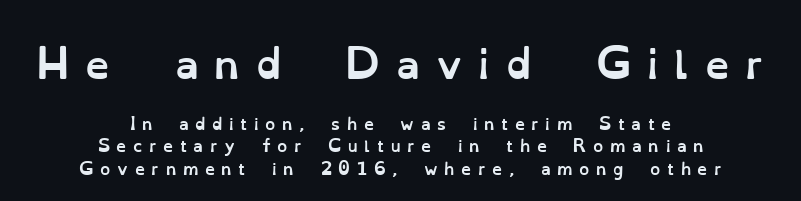
The image shows 39 px semibold type, upright; set centered, normal line spacing (1.42x), unusually wide letter spacing (+0.41 em), not underlined; the first (top) block is 2.44x larger; low stroke contrast and a small x-height.
